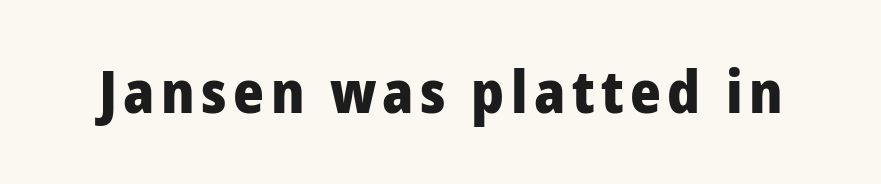
{"serif": "no", "italic": "no", "bold": "yes", "weight": "heavy", "width": "normal", "stroke_contrast": "low", "x_height": "medium", "monospaced": "no", "underline": "no", "glyph_px": 59}
